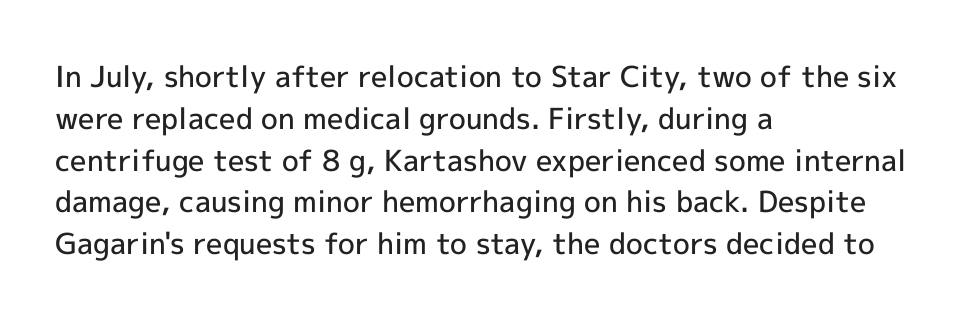
Q: Is the text bold? A: Semi-bold.
Q: Is the text italic (slanted)? A: No, it is upright.
Q: Is the typeface a serif or a sans-serif typeface? A: Sans-serif.
Q: Is the text underlined? A: No.
Q: How is the paragraph aligned? A: Left-aligned.
Q: Is the spacing between letters normal or unusually wide? A: Normal.
Q: Is the spacing between lines tight, normal or loose? A: Normal.
Q: Width (condensed, normal, or wide)? A: Normal.
Q: x-height? A: Medium.
Q: Monospaced? A: No.
